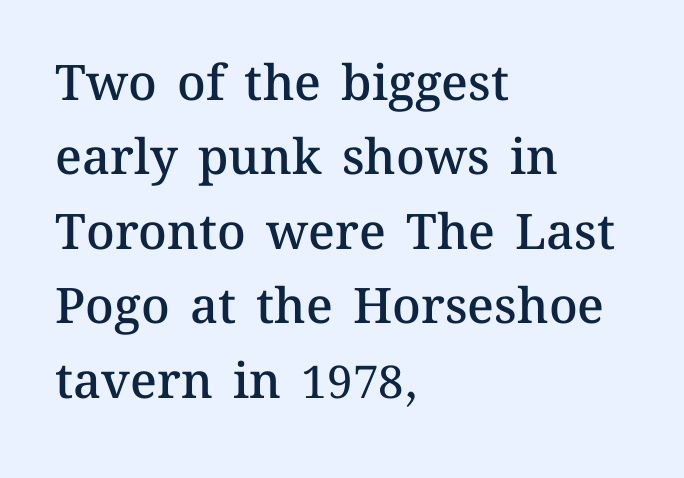
{"italic": "no", "bold": "semi", "weight": "semibold", "width": "normal", "stroke_contrast": "medium", "x_height": "medium", "monospaced": "no", "underline": "no", "align": "left", "line_spacing": "normal", "line_spacing_ratio": 1.52, "letter_spacing": "normal", "letter_spacing_em": 0.0, "glyph_px": 49}
